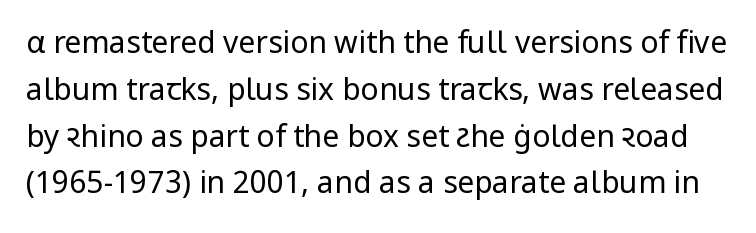
{"serif": "no", "italic": "no", "bold": "no", "weight": "regular", "width": "normal", "stroke_contrast": "low", "x_height": "medium", "monospaced": "no", "underline": "no", "line_spacing": "normal", "line_spacing_ratio": 1.56, "letter_spacing": "normal", "letter_spacing_em": 0.0, "glyph_px": 30}
